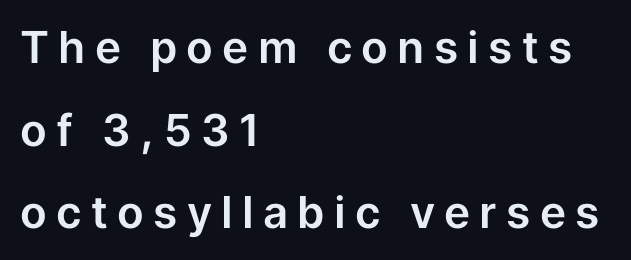
Line starts are locked; line ends wander. Nope, not italic — everything's standing straight. Check where the strokes stop: nothing finishes them off — pure sans. Descenders are the only things crossing below the line. Letter spacing: wide.
